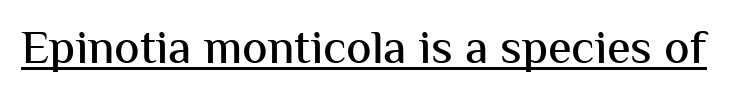
The image shows 48 px sans-serif type, upright; set normal letter spacing, underlined; medium stroke contrast and a medium x-height.
